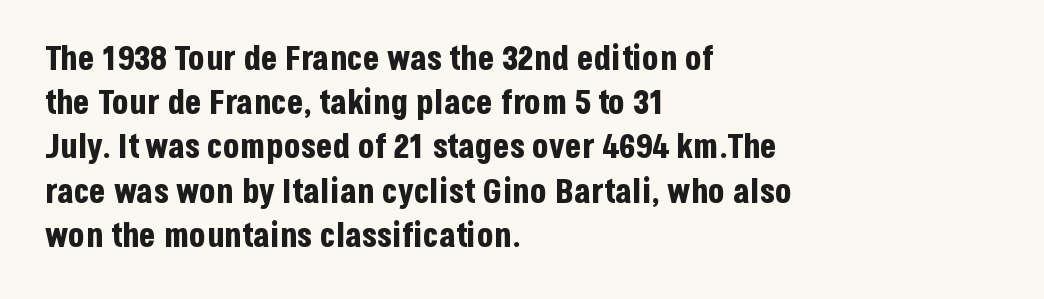
{"serif": "no", "italic": "no", "bold": "yes", "weight": "bold", "width": "condensed", "stroke_contrast": "low", "x_height": "large", "monospaced": "no", "underline": "no", "align": "left", "line_spacing": "normal", "line_spacing_ratio": 1.3, "letter_spacing": "normal", "letter_spacing_em": 0.0, "glyph_px": 34}
